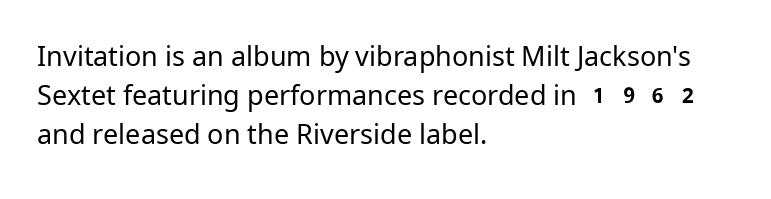
Q: Is the text bold? A: No.
Q: Is the text italic (slanted)? A: No, it is upright.
Q: Is the text underlined? A: No.
Q: How is the paragraph aligned? A: Left-aligned.
Q: Is the spacing between letters normal or unusually wide? A: Normal.
Q: Is the spacing between lines tight, normal or loose? A: Normal.
